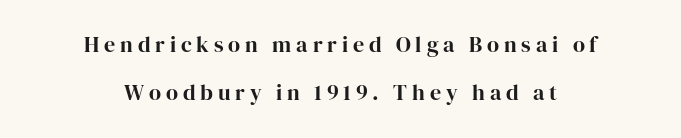
The image shows 22 px text type, upright; set centered, loose line spacing (2.19x), unusually wide letter spacing (+0.22 em), not underlined.
